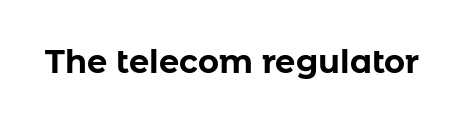
{"serif": "no", "italic": "no", "bold": "yes", "weight": "bold", "width": "normal", "stroke_contrast": "low", "x_height": "medium", "monospaced": "no", "underline": "no", "letter_spacing": "normal", "letter_spacing_em": 0.0, "glyph_px": 32}
